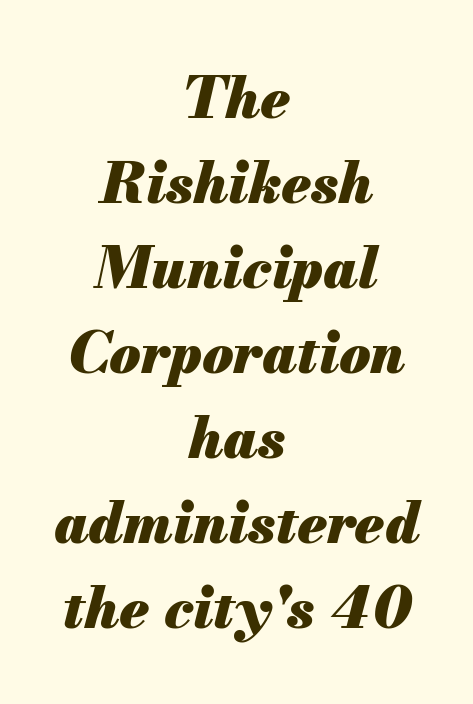
The image shows 57 px heavy type, italic (leaning right); set centered, normal line spacing (1.49x), normal letter spacing, not underlined; medium stroke contrast and a small x-height.
